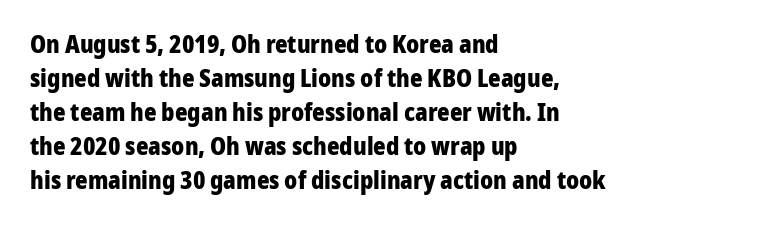
Q: Is the text bold? A: Yes.
Q: Is the text italic (slanted)? A: No, it is upright.
Q: Is the text underlined? A: No.
Q: How is the paragraph aligned? A: Left-aligned.
Q: Is the spacing between letters normal or unusually wide? A: Normal.
Q: Is the spacing between lines tight, normal or loose? A: Normal.
